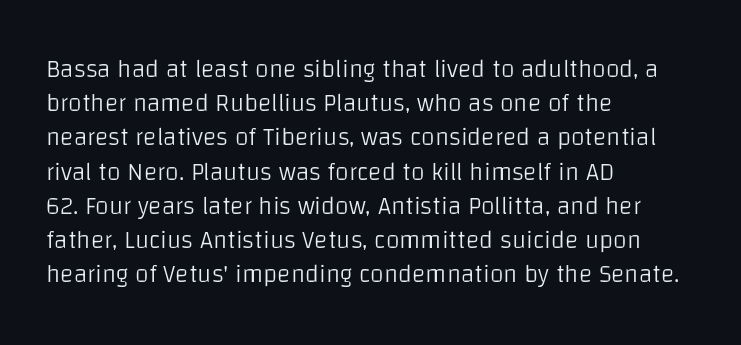
Q: Is the text bold? A: No.
Q: Is the text italic (slanted)? A: No, it is upright.
Q: Is the text underlined? A: No.
Q: How is the paragraph aligned? A: Left-aligned.
Q: Is the spacing between letters normal or unusually wide? A: Normal.
Q: Is the spacing between lines tight, normal or loose? A: Normal.
